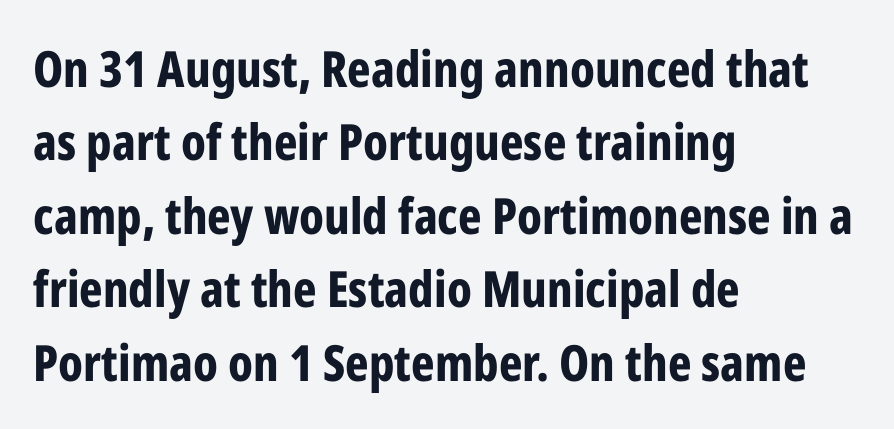
Q: Is the text bold? A: Yes.
Q: Is the text italic (slanted)? A: No, it is upright.
Q: Is the typeface a serif or a sans-serif typeface? A: Sans-serif.
Q: Is the text underlined? A: No.
Q: How is the paragraph aligned? A: Left-aligned.
Q: Is the spacing between letters normal or unusually wide? A: Normal.
Q: Is the spacing between lines tight, normal or loose? A: Normal.
Q: Width (condensed, normal, or wide)? A: Condensed.
Q: Stroke contrast? A: Low.
Q: x-height? A: Medium.
Q: Monospaced? A: No.
